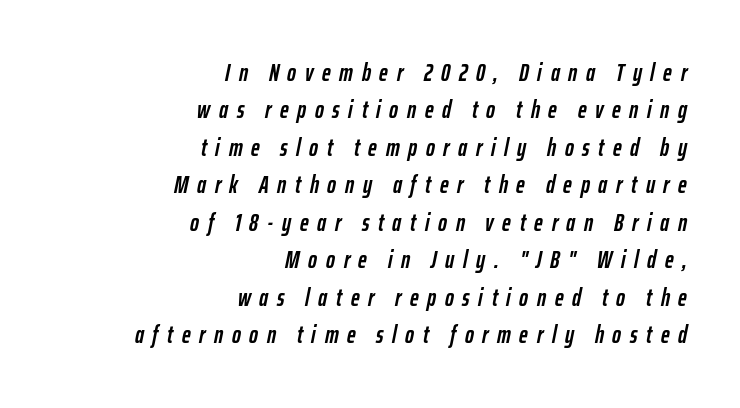
Q: Is the text bold? A: Yes.
Q: Is the text italic (slanted)? A: Yes, it leans right by about 12 degrees.
Q: Is the text underlined? A: No.
Q: How is the paragraph aligned? A: Right-aligned.
Q: Is the spacing between letters normal or unusually wide? A: Unusually wide.
Q: Is the spacing between lines tight, normal or loose? A: Normal.
